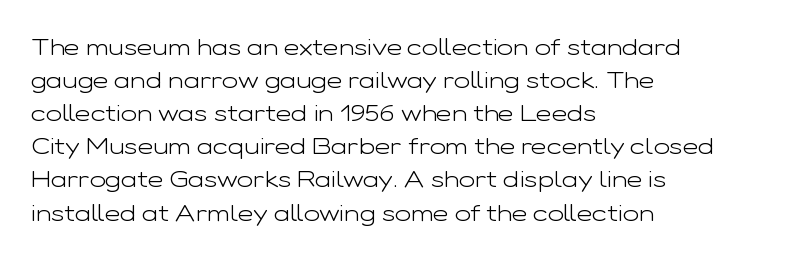
{"italic": "no", "bold": "no", "underline": "no", "align": "left", "line_spacing": "normal", "line_spacing_ratio": 1.38, "letter_spacing": "normal", "letter_spacing_em": 0.0, "glyph_px": 24}
